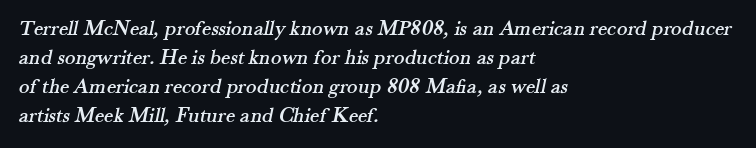
{"underline": "no", "align": "left", "line_spacing": "normal", "line_spacing_ratio": 1.32, "letter_spacing": "normal", "letter_spacing_em": 0.0, "glyph_px": 22}
